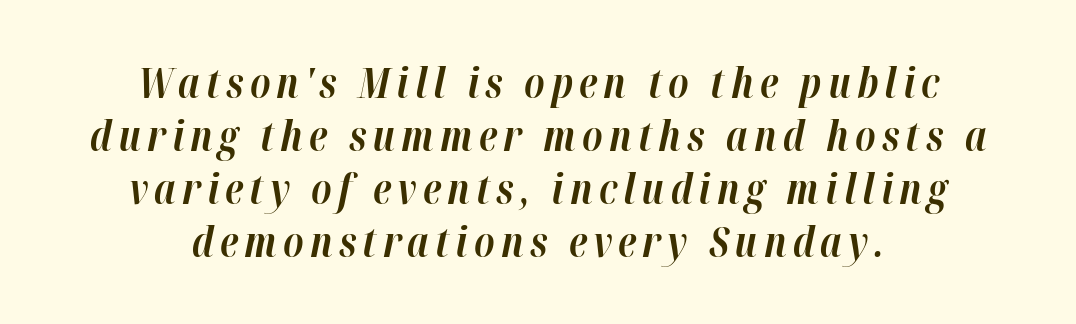
The image shows 41 px bold type, italic (leaning right); set centered, normal line spacing (1.29x), not underlined; high stroke contrast and a medium x-height.
